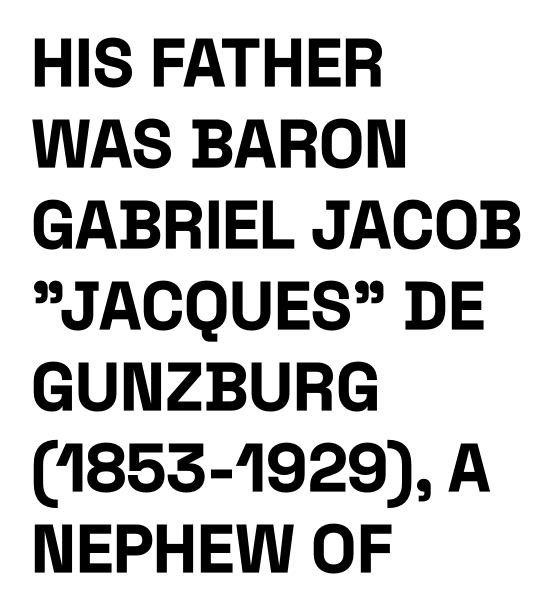
{"serif": "no", "italic": "no", "bold": "yes", "weight": "bold", "width": "condensed", "stroke_contrast": "low", "x_height": "large", "monospaced": "no", "underline": "no", "align": "left", "line_spacing_ratio": 1.21, "letter_spacing": "normal", "letter_spacing_em": 0.0, "glyph_px": 67}
